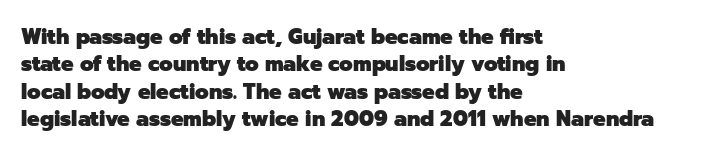
Q: Is the text bold? A: Yes.
Q: Is the text italic (slanted)? A: No, it is upright.
Q: Is the text underlined? A: No.
Q: How is the paragraph aligned? A: Left-aligned.
Q: Is the spacing between letters normal or unusually wide? A: Normal.
Q: Is the spacing between lines tight, normal or loose? A: Normal.
